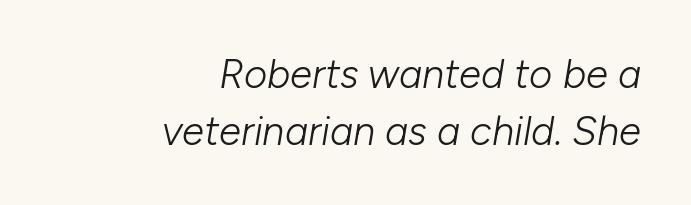
Q: Is the text bold? A: No.
Q: Is the text italic (slanted)? A: Yes, it leans right by about 10 degrees.
Q: Is the text underlined? A: No.
Q: How is the paragraph aligned? A: Right-aligned.
Q: Is the spacing between letters normal or unusually wide? A: Normal.
Q: Is the spacing between lines tight, normal or loose? A: Normal.
Q: Width (condensed, normal, or wide)? A: Normal.
Q: Stroke contrast? A: Low.
Q: x-height? A: Medium.
Q: Monospaced? A: No.
